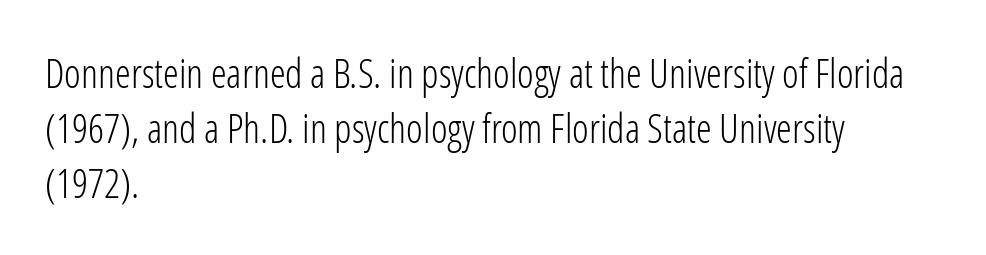
The image shows 40 px light, condensed sans-serif type, upright; set left-aligned, normal line spacing (1.37x), normal letter spacing, not underlined; low stroke contrast and a medium x-height.
